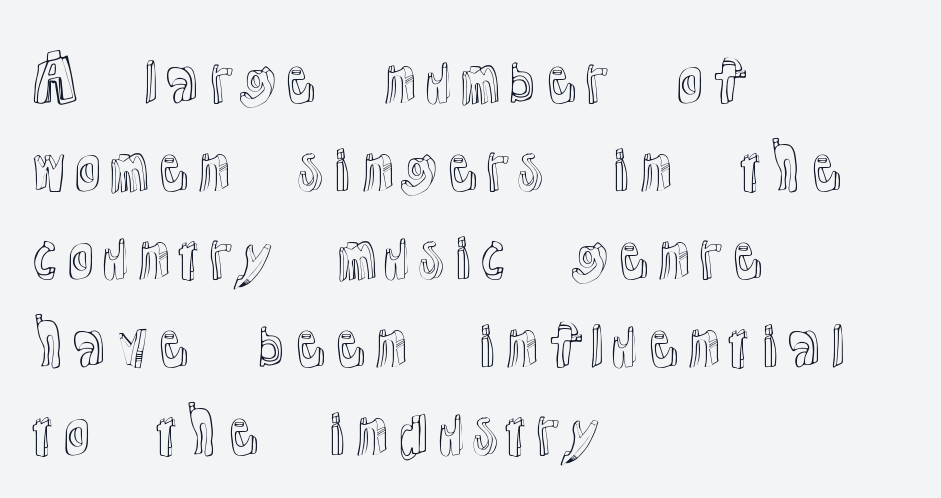
Q: Is the text italic (slanted)? A: No, it is upright.
Q: Is the text underlined? A: No.
Q: How is the paragraph aligned? A: Left-aligned.
Q: Is the spacing between letters normal or unusually wide? A: Normal.
Q: Is the spacing between lines tight, normal or loose? A: Normal.
Q: Width (condensed, normal, or wide)? A: Normal.
Q: x-height? A: Medium.
Q: Monospaced? A: No.
